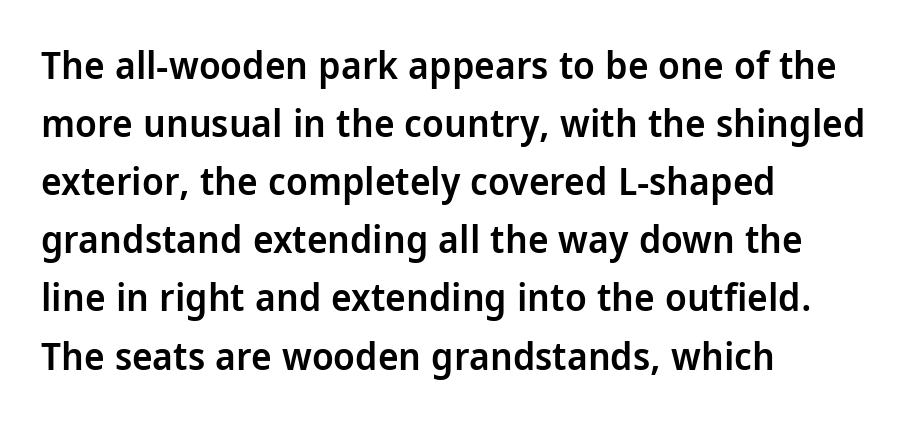
Teacher's note: observe the even left margin — that is flush-left alignment. This sample has the flowing, uneven cadence of proportional lettering. Is there much room between lines? A standard amount, neither cramped nor airy. The glyphs in this specimen are sans serif. Every letter is mildly thick-stroked: semibold rather than bold. The specimen reads as upright at a glance.
